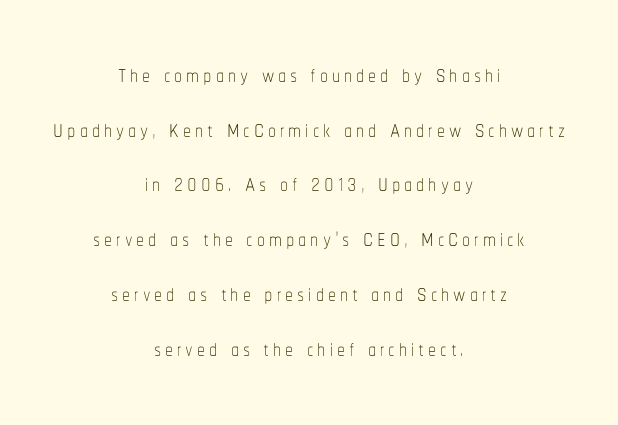
{"italic": "no", "bold": "no", "weight": "thin", "width": "condensed", "stroke_contrast": "low", "x_height": "medium", "monospaced": "no", "underline": "no", "align": "center", "line_spacing_ratio": 1.71, "glyph_px": 32}
